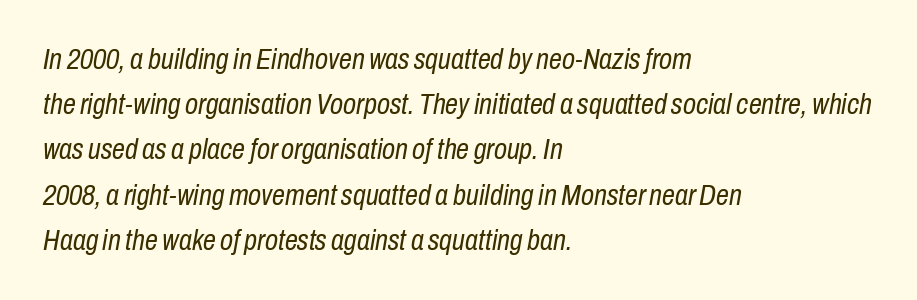
The passage shown leans; its letterforms are oblique. Is the letter spacing exaggerated? No — it looks like the ordinary default. Ink coverage per letter is moderate at most. Proportional: the letters do not fall into vertical columns.
